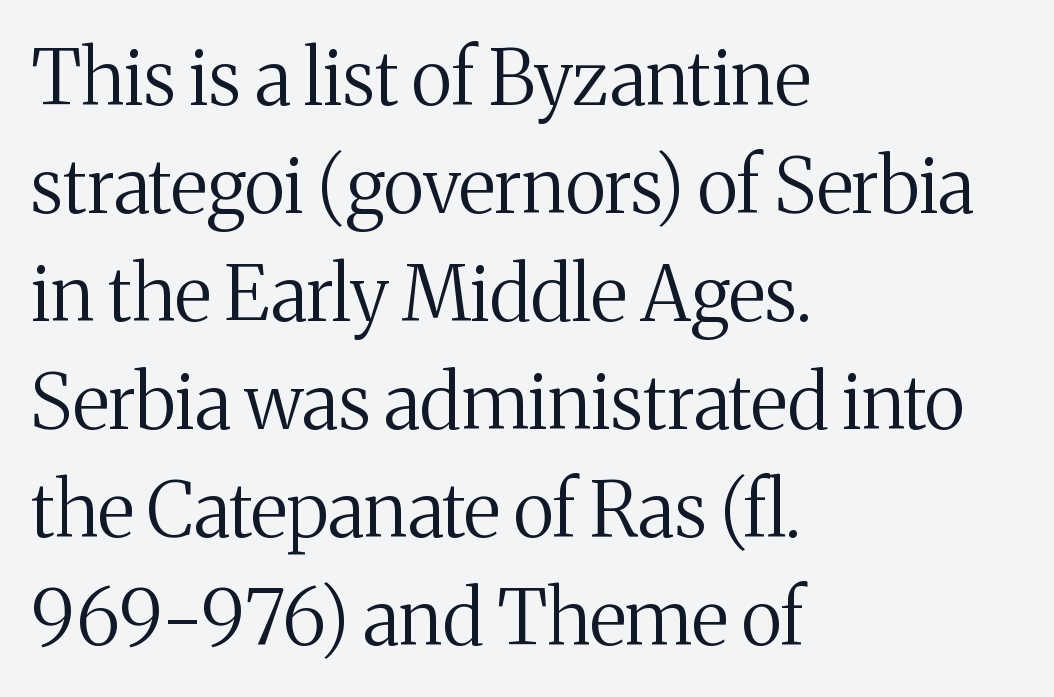
The image shows 75 px regular-weight serif type, upright; set left-aligned, normal line spacing (1.44x), normal letter spacing, not underlined; medium stroke contrast and a medium x-height.
